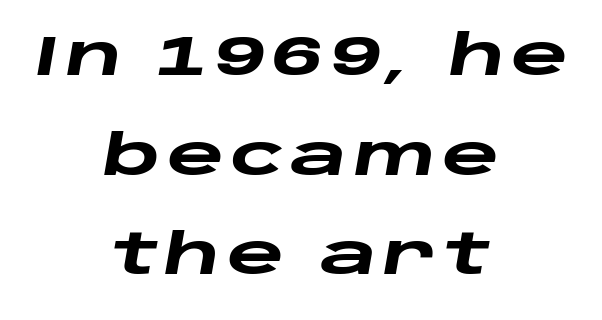
{"italic": "yes", "lean": "right", "slant_degrees": 10, "bold": "yes", "weight": "heavy", "width": "wide", "stroke_contrast": "low", "x_height": "large", "monospaced": "no", "underline": "no", "align": "center", "line_spacing_ratio": 1.81, "glyph_px": 55}
